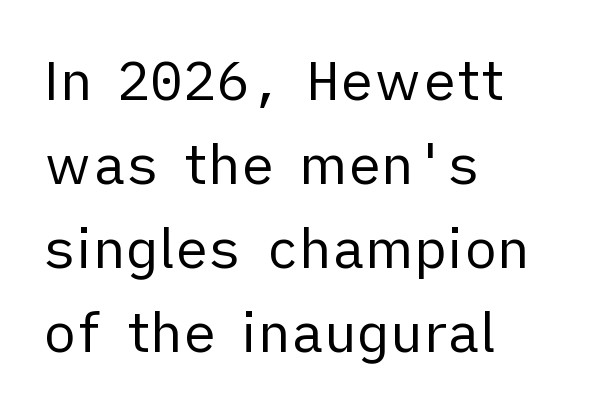
{"serif": "no", "italic": "no", "bold": "no", "weight": "regular", "width": "normal", "stroke_contrast": "low", "x_height": "medium", "monospaced": "no", "underline": "no", "align": "left", "line_spacing": "normal", "line_spacing_ratio": 1.53, "letter_spacing": "normal", "letter_spacing_em": 0.0, "glyph_px": 55}
